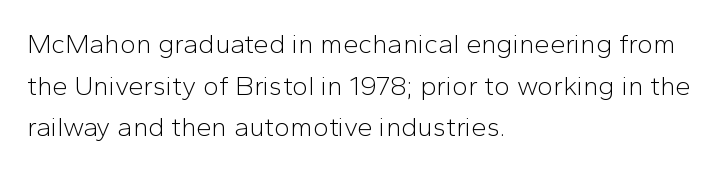
{"italic": "no", "bold": "no", "underline": "no", "align": "left", "line_spacing": "normal", "line_spacing_ratio": 1.54, "letter_spacing": "normal", "letter_spacing_em": 0.0, "glyph_px": 27}
